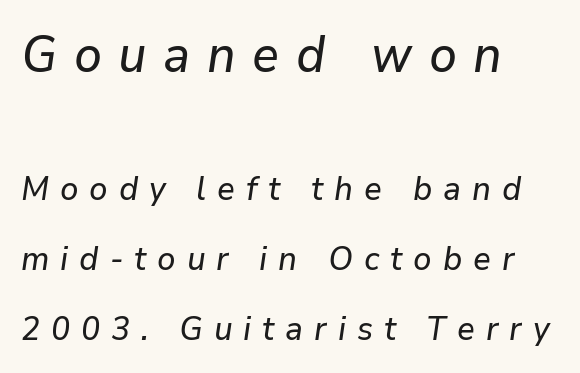
{"italic": "yes", "lean": "right", "slant_degrees": 9, "width": "normal", "stroke_contrast": "low", "x_height": "medium", "monospaced": "no", "underline": "no", "align": "left", "line_spacing": "loose", "line_spacing_ratio": 2.11, "letter_spacing": "wide", "letter_spacing_em": 0.33, "larger_block": "first", "size_ratio": 1.52, "glyph_px": 50}
